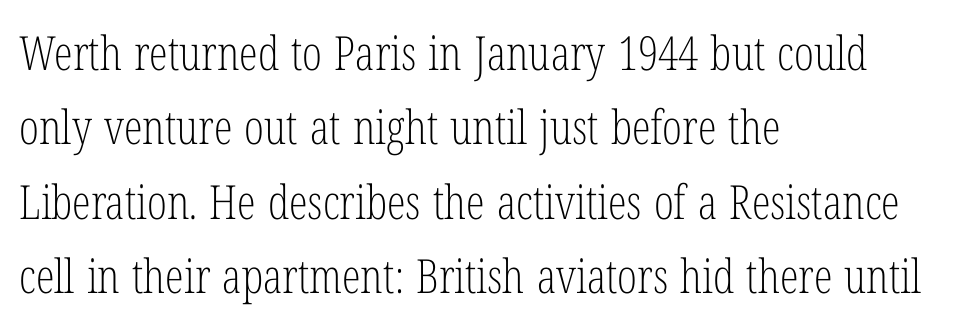
Posture: upright roman. You could not count columns in this text — the font is proportionally spaced. The leading is moderate, giving the passage an even texture. The characters are drawn with everyday or finer stroke widths. The string is rendered with underlining switched off. Type style note: has serifs.
